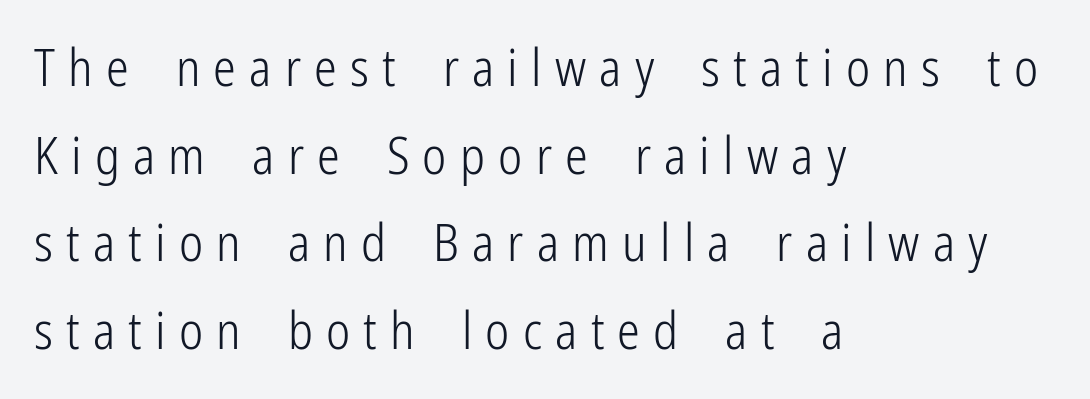
Serif or sans? Sans — the stroke terminals are bare. The tracking reads as deliberately expanded to a designer's eye. The passage shown is not underscored anywhere. Looks like regular typesetting: each glyph gets only the width it needs. Stroke mass is kept to a normal reading level or below. Line beginnings align vertically; line endings do not.
